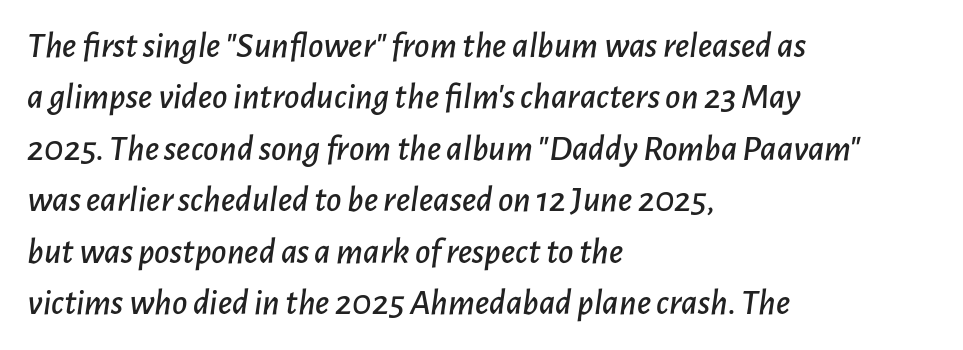
Visually the block forms a straight wall on the left and a jagged coastline on the right. It's the slanting kind of type. The space directly below the letters is spotless. Varying glyph widths throughout — classic text-font behaviour. Reading down the column, the eye jumps a familiar distance to each next line. Glyph-to-glyph distance matches everyday printed text.
